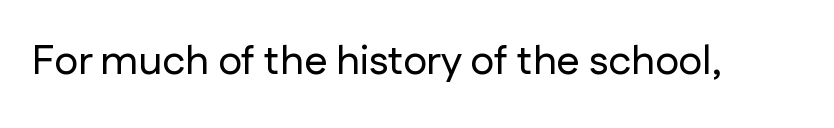
Q: Is the text italic (slanted)? A: No, it is upright.
Q: Is the typeface a serif or a sans-serif typeface? A: Sans-serif.
Q: Is the text underlined? A: No.
Q: Is the spacing between letters normal or unusually wide? A: Normal.
Q: Width (condensed, normal, or wide)? A: Normal.
Q: Stroke contrast? A: Low.
Q: x-height? A: Medium.
Q: Monospaced? A: No.
